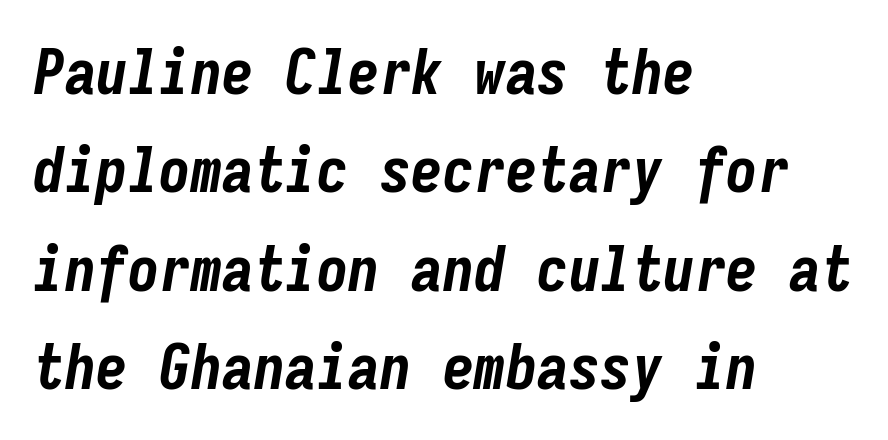
{"italic": "yes", "lean": "right", "slant_degrees": 9, "bold": "yes", "weight": "bold", "width": "condensed", "stroke_contrast": "low", "x_height": "medium", "monospaced": "yes", "underline": "no", "align": "left", "line_spacing": "normal", "line_spacing_ratio": 1.56, "letter_spacing": "normal", "letter_spacing_em": 0.0, "glyph_px": 63}
